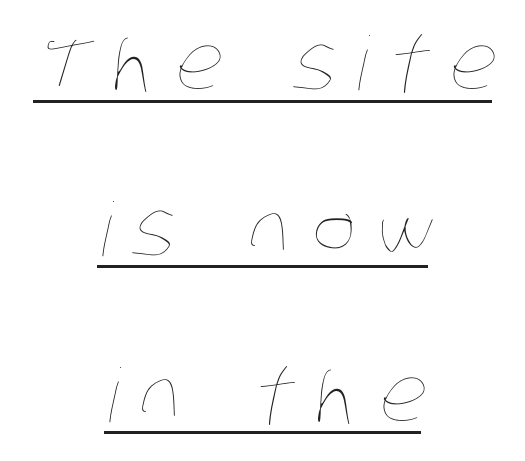
{"bold": "no", "weight": "thin", "width": "condensed", "stroke_contrast": "low", "x_height": "large", "monospaced": "no", "underline": "yes", "align": "center", "line_spacing": "loose", "line_spacing_ratio": 2.24, "letter_spacing": "wide", "letter_spacing_em": 0.28, "glyph_px": 74}
